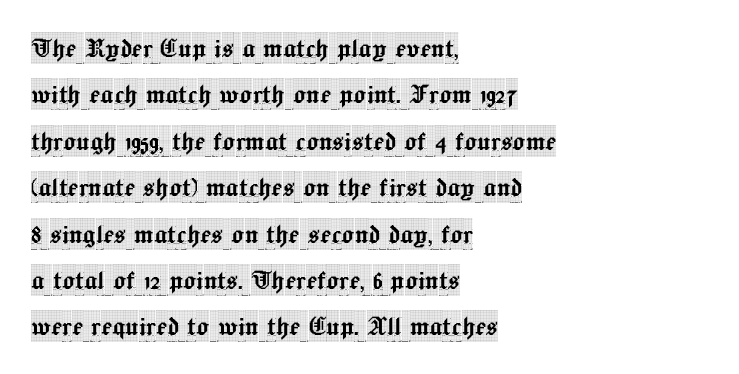
The image shows 32 px condensed serif type, upright; set left-aligned, normal line spacing (1.45x), normal letter spacing, not underlined; a large x-height.
